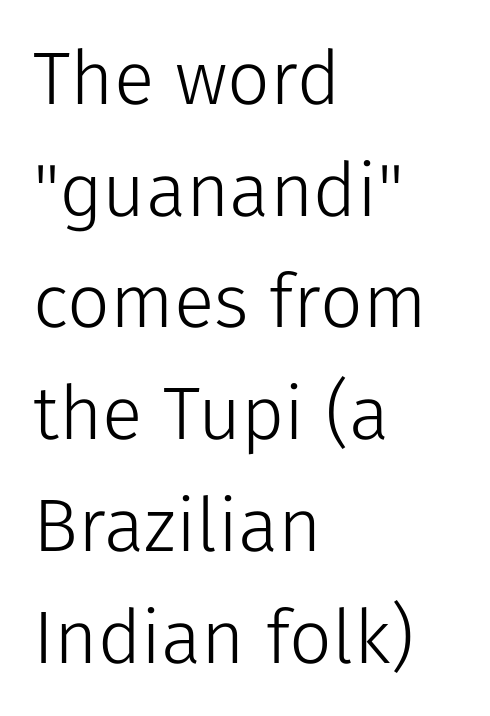
{"serif": "no", "italic": "no", "bold": "no", "weight": "light", "width": "normal", "stroke_contrast": "low", "x_height": "medium", "monospaced": "no", "underline": "no", "align": "left", "line_spacing": "normal", "line_spacing_ratio": 1.49, "letter_spacing": "normal", "letter_spacing_em": 0.0, "glyph_px": 75}
